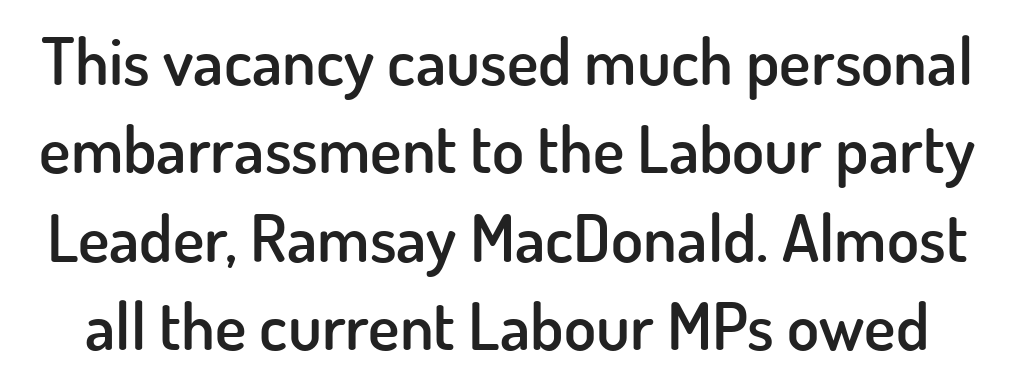
The image shows 66 px semibold sans-serif type, upright; set normal line spacing (1.34x), normal letter spacing, not underlined; low stroke contrast and a small x-height.
